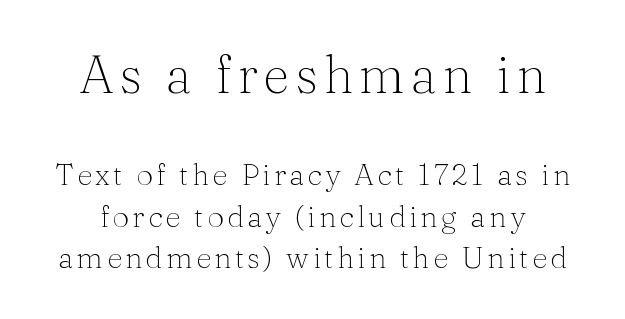
The image shows 52 px thin serif type, upright; set normal line spacing (1.38x), not underlined; the first (top) block is 1.73x larger; medium stroke contrast and a medium x-height.
